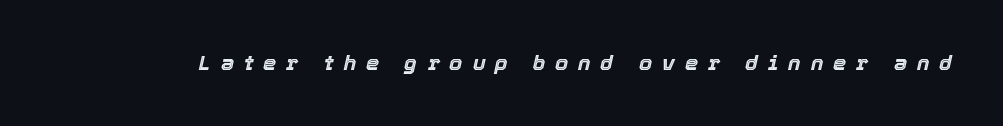
{"italic": "yes", "lean": "right", "slant_degrees": 12, "underline": "no", "letter_spacing": "wide", "letter_spacing_em": 0.47, "glyph_px": 21}
